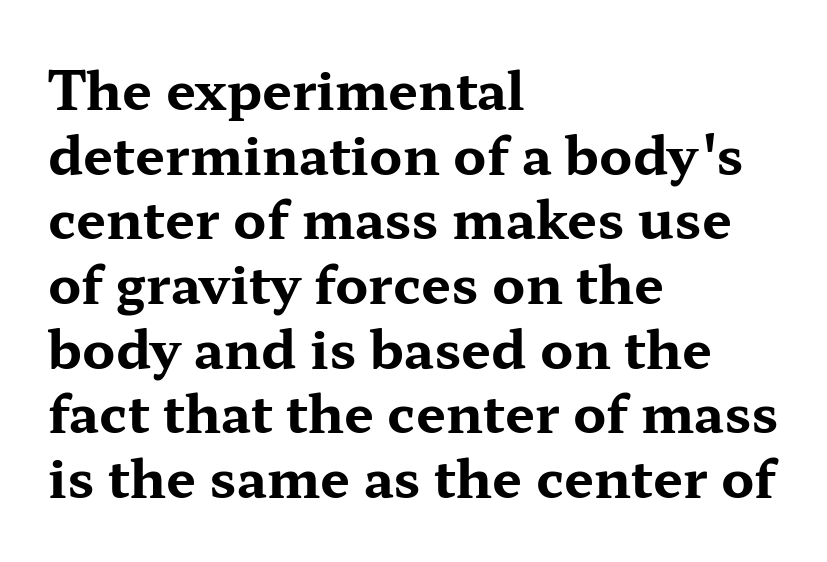
{"serif": "yes", "italic": "no", "bold": "yes", "weight": "bold", "width": "wide", "stroke_contrast": "medium", "x_height": "medium", "monospaced": "no", "underline": "no", "align": "left", "line_spacing_ratio": 1.22, "letter_spacing": "normal", "letter_spacing_em": 0.0, "glyph_px": 53}
